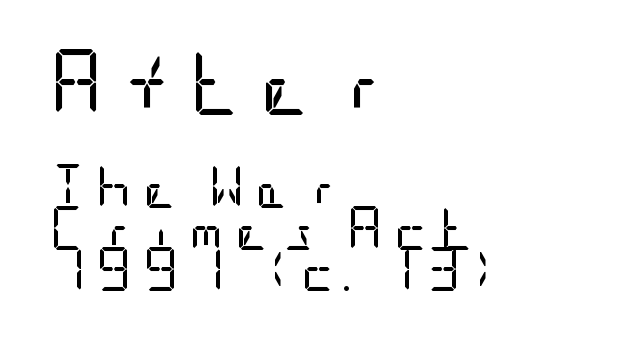
{"serif": "no", "italic": "no", "bold": "no", "weight": "regular", "width": "condensed", "stroke_contrast": "low", "x_height": "large", "underline": "no", "align": "left", "line_spacing": "tight", "line_spacing_ratio": 0.97, "letter_spacing": "wide", "letter_spacing_em": 0.26, "larger_block": "first", "size_ratio": 1.51, "glyph_px": 65}
